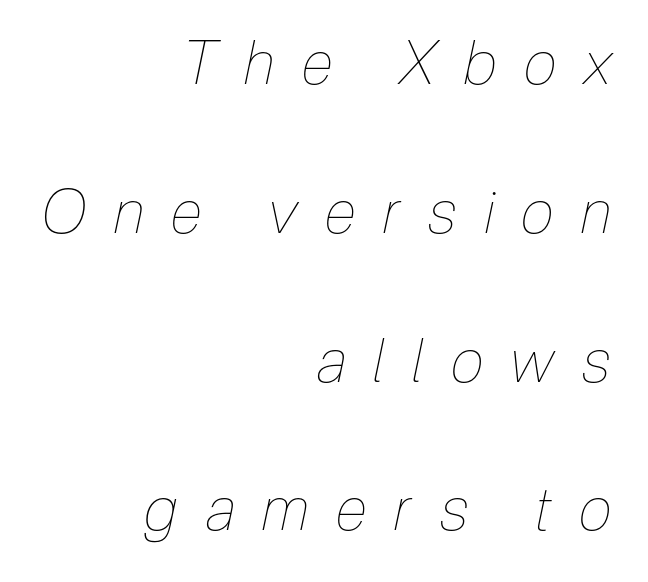
{"italic": "yes", "lean": "right", "slant_degrees": 12, "bold": "no", "weight": "thin", "width": "condensed", "stroke_contrast": "low", "x_height": "medium", "monospaced": "no", "underline": "no", "align": "right", "line_spacing": "loose", "line_spacing_ratio": 2.48, "letter_spacing": "wide", "letter_spacing_em": 0.46, "glyph_px": 60}
